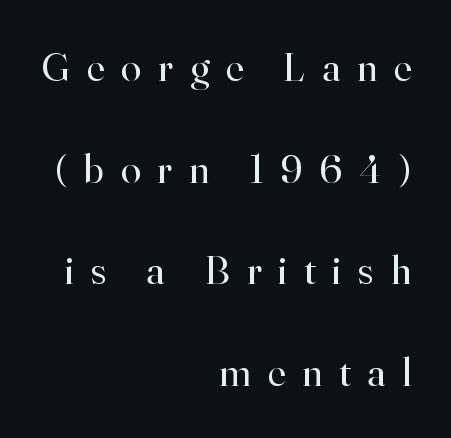
The image shows 41 px regular-weight serif type, upright; set right-aligned, loose line spacing (2.48x), unusually wide letter spacing (+0.41 em), not underlined; high stroke contrast and a small x-height.
